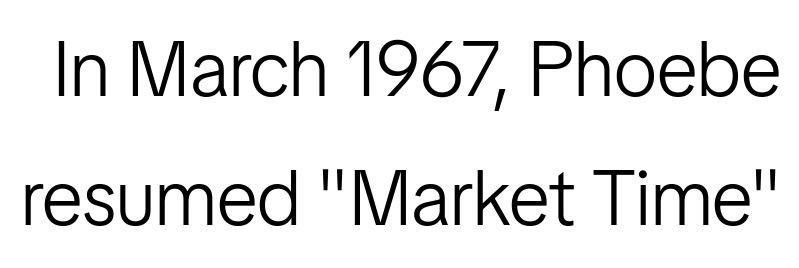
{"serif": "no", "italic": "no", "bold": "no", "weight": "light", "width": "condensed", "stroke_contrast": "low", "x_height": "medium", "monospaced": "no", "underline": "no", "line_spacing": "normal", "line_spacing_ratio": 1.66, "letter_spacing": "normal", "letter_spacing_em": 0.0, "glyph_px": 78}
